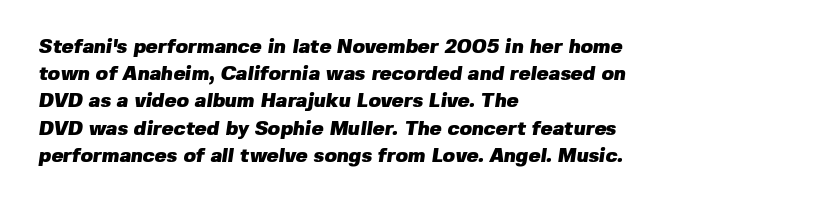
Q: Is the text bold? A: Yes.
Q: Is the text underlined? A: No.
Q: How is the paragraph aligned? A: Left-aligned.
Q: Is the spacing between letters normal or unusually wide? A: Normal.
Q: Is the spacing between lines tight, normal or loose? A: Normal.
